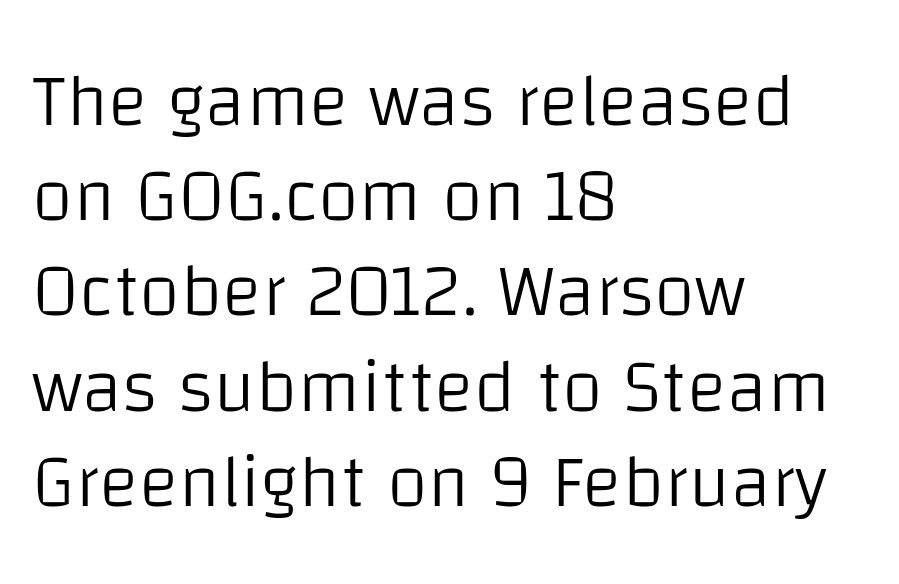
Q: Is the text bold? A: No.
Q: Is the text italic (slanted)? A: No, it is upright.
Q: Is the typeface a serif or a sans-serif typeface? A: Sans-serif.
Q: Is the text underlined? A: No.
Q: How is the paragraph aligned? A: Left-aligned.
Q: Is the spacing between letters normal or unusually wide? A: Normal.
Q: Is the spacing between lines tight, normal or loose? A: Normal.
Q: Width (condensed, normal, or wide)? A: Normal.
Q: Stroke contrast? A: Low.
Q: x-height? A: Large.
Q: Monospaced? A: No.
